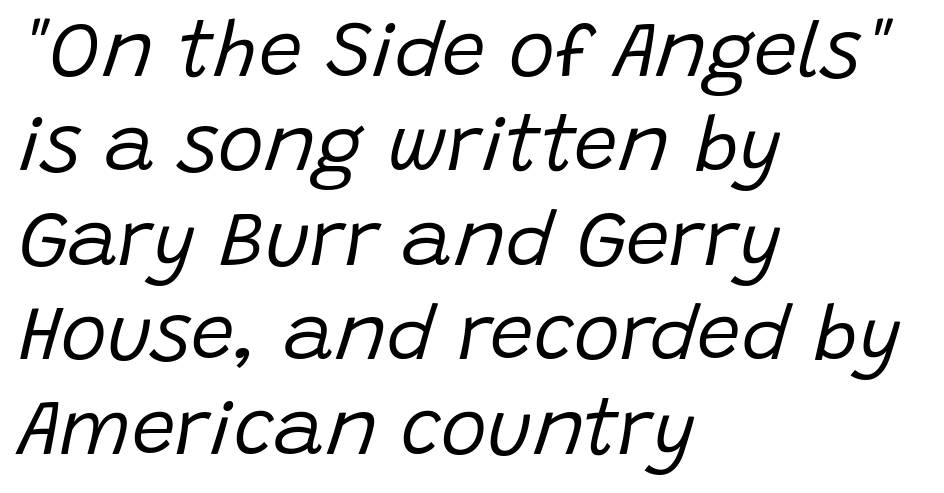
Proportional: the letters do not fall into vertical columns. Layout note: lines flush left. Students, note that the glyphs here touch the page at normal intervals. The strokes are not fattened; the text isn't bold. The axis of the letterforms is tilted away from vertical.
